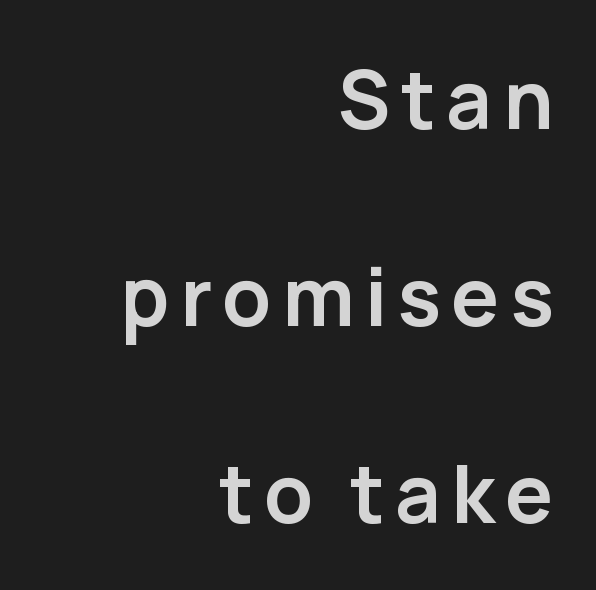
{"serif": "no", "italic": "no", "bold": "yes", "weight": "semibold", "width": "normal", "stroke_contrast": "low", "x_height": "medium", "monospaced": "no", "underline": "no", "align": "right", "line_spacing": "loose", "line_spacing_ratio": 2.46, "glyph_px": 80}
